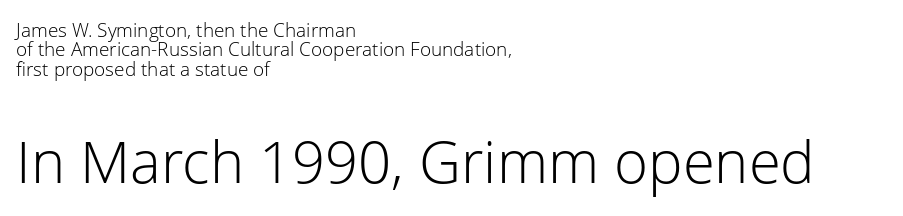
Q: Is the text bold? A: No.
Q: Is the text italic (slanted)? A: No, it is upright.
Q: Is the typeface a serif or a sans-serif typeface? A: Sans-serif.
Q: Is the text underlined? A: No.
Q: How is the paragraph aligned? A: Left-aligned.
Q: Is the spacing between letters normal or unusually wide? A: Normal.
Q: Is the spacing between lines tight, normal or loose? A: Tight.
Q: Which block of text is set in a larger size, the first (top) or the second (bottom)? A: The second (bottom) one.
Q: Width (condensed, normal, or wide)? A: Normal.
Q: Stroke contrast? A: Low.
Q: x-height? A: Medium.
Q: Monospaced? A: No.
